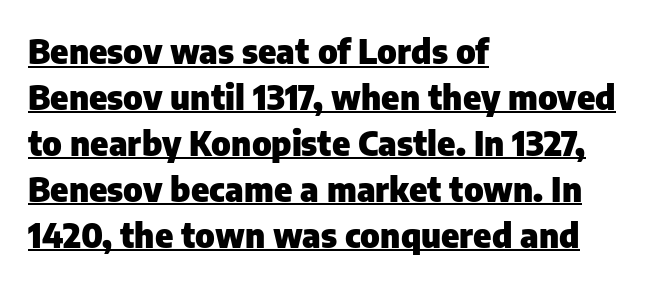
The image shows 34 px heavy sans-serif type, upright; set left-aligned, normal line spacing (1.35x), normal letter spacing, underlined; low stroke contrast and a medium x-height.
